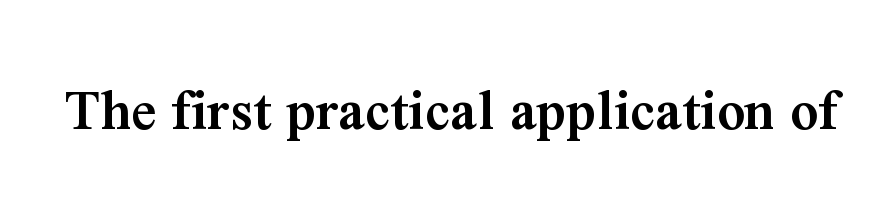
The image shows 61 px semibold serif type, upright; set normal letter spacing, not underlined; medium stroke contrast and a medium x-height.
